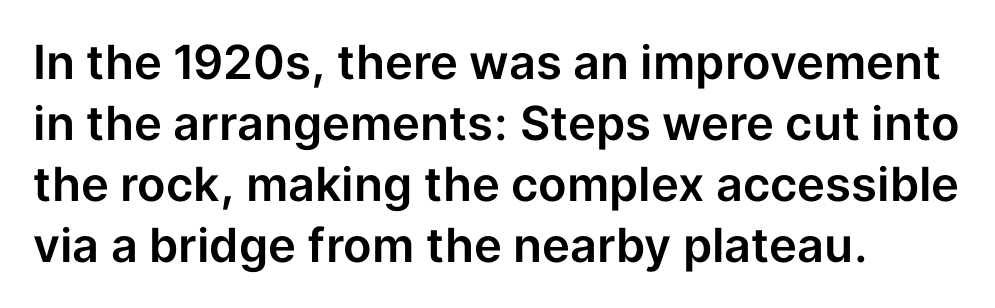
Q: Is the text italic (slanted)? A: No, it is upright.
Q: Is the typeface a serif or a sans-serif typeface? A: Sans-serif.
Q: Is the text underlined? A: No.
Q: How is the paragraph aligned? A: Left-aligned.
Q: Is the spacing between letters normal or unusually wide? A: Normal.
Q: Is the spacing between lines tight, normal or loose? A: Normal.
Q: Width (condensed, normal, or wide)? A: Normal.
Q: Stroke contrast? A: Low.
Q: x-height? A: Medium.
Q: Monospaced? A: No.
